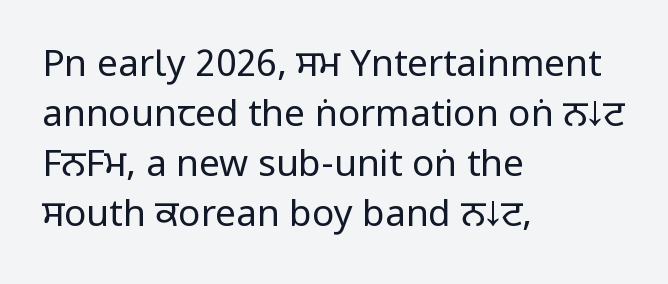
The image shows 37 px regular-weight, condensed sans-serif type, upright; set left-aligned, normal line spacing (1.35x), normal letter spacing, not underlined; low stroke contrast and a large x-height.
